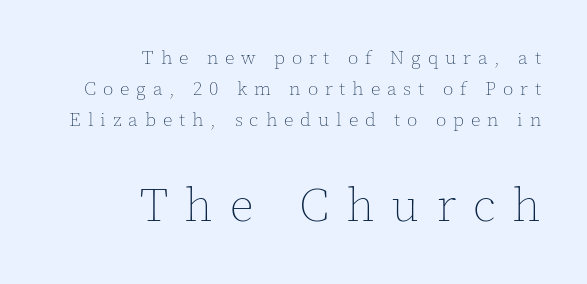
How would I describe the line gaps? Plain and ordinary. Small over large — that's the arrangement of the two blocks here. The space beneath each line is pristine and unruled. The typesetter chose a ragged-left arrangement here.
